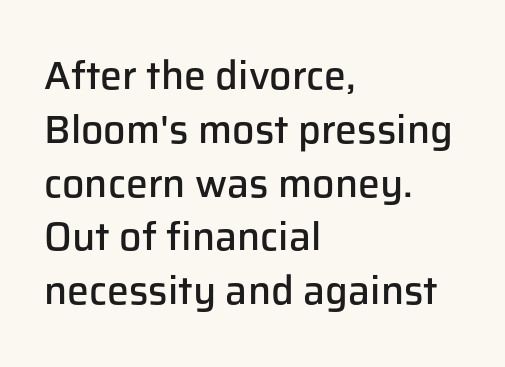
Caption: semibold face, moderately heavy strokes. Plain, unruled lines of type. You could not count columns in this text — the font is proportionally spaced. Serifs: no, the terminals of the letterforms are clean.
